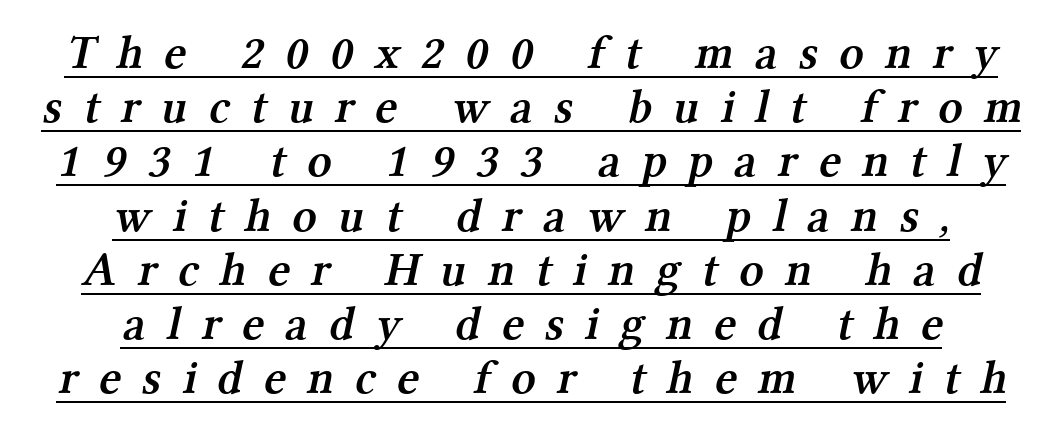
Here the designer chose a conventional face with non-uniform glyph widths. Beneath each row of characters lies a ruled line. The passage shown has open, widely tracked lettering throughout. Compared with a flush-left layout, this one balances lines on the center instead.
